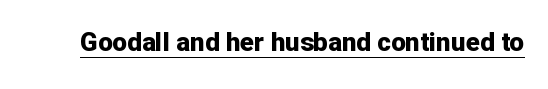
No extra tracking has been applied to these lines. Glance below the letters and you will spot a drawn line. Quick note: not italic, upright. The letters are bold, with thick, heavy strokes.
